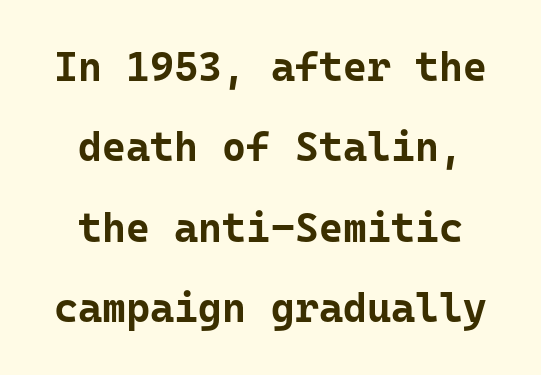
The image shows 41 px bold sans-serif type, upright, monospaced; set centered, loose line spacing (1.96x), normal letter spacing, not underlined; low stroke contrast and a medium x-height.
